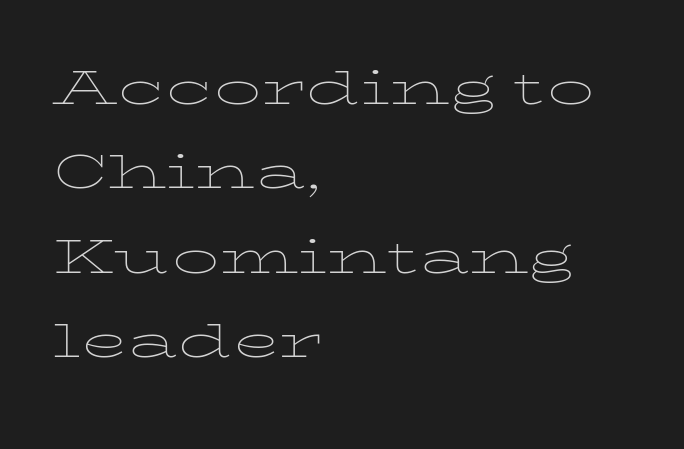
The image shows 62 px thin, wide type, upright; set left-aligned, normal line spacing (1.36x), normal letter spacing, not underlined; low stroke contrast and a medium x-height.
